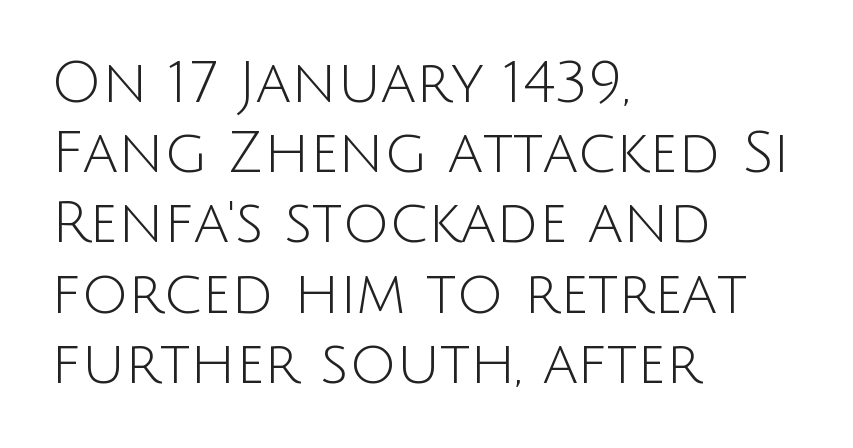
Q: Is the text bold? A: No.
Q: Is the text italic (slanted)? A: No, it is upright.
Q: Is the typeface a serif or a sans-serif typeface? A: Sans-serif.
Q: Is the text underlined? A: No.
Q: How is the paragraph aligned? A: Left-aligned.
Q: Is the spacing between letters normal or unusually wide? A: Normal.
Q: Width (condensed, normal, or wide)? A: Normal.
Q: Stroke contrast? A: Low.
Q: x-height? A: Large.
Q: Monospaced? A: No.
